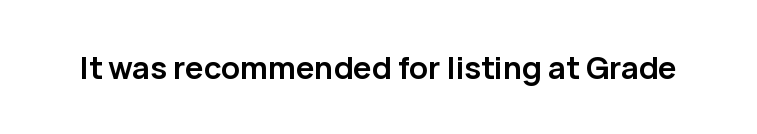
{"serif": "no", "italic": "no", "bold": "yes", "weight": "semibold", "width": "normal", "stroke_contrast": "low", "x_height": "medium", "monospaced": "no", "underline": "no", "letter_spacing": "normal", "letter_spacing_em": 0.0, "glyph_px": 31}
